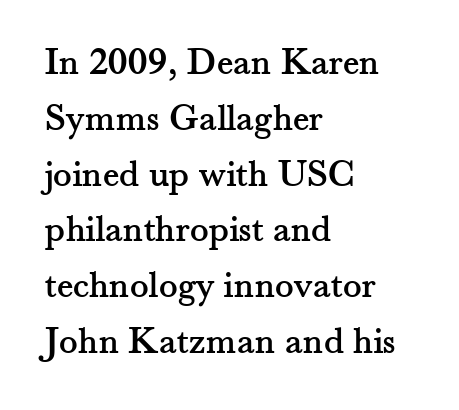
Q: Is the text italic (slanted)? A: No, it is upright.
Q: Is the typeface a serif or a sans-serif typeface? A: Serif.
Q: Is the text underlined? A: No.
Q: How is the paragraph aligned? A: Left-aligned.
Q: Is the spacing between letters normal or unusually wide? A: Normal.
Q: Is the spacing between lines tight, normal or loose? A: Normal.
Q: Width (condensed, normal, or wide)? A: Normal.
Q: Stroke contrast? A: Medium.
Q: x-height? A: Small.
Q: Monospaced? A: No.
